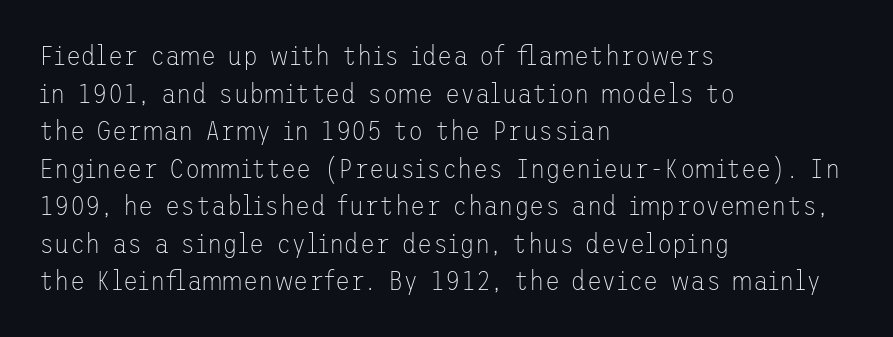
{"serif": "no", "italic": "no", "bold": "no", "weight": "thin", "width": "normal", "stroke_contrast": "low", "x_height": "medium", "underline": "no", "align": "left", "line_spacing": "normal", "line_spacing_ratio": 1.34, "letter_spacing": "normal", "letter_spacing_em": 0.0, "glyph_px": 28}
